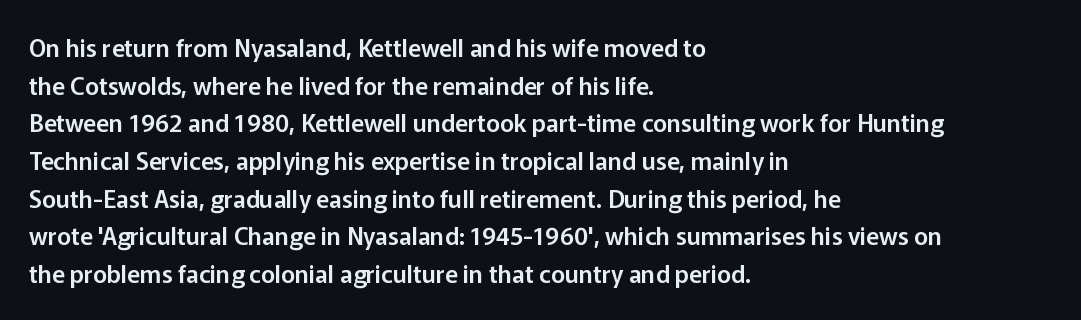
The image shows 24 px text type, upright; set left-aligned, normal line spacing (1.57x), normal letter spacing, not underlined.
